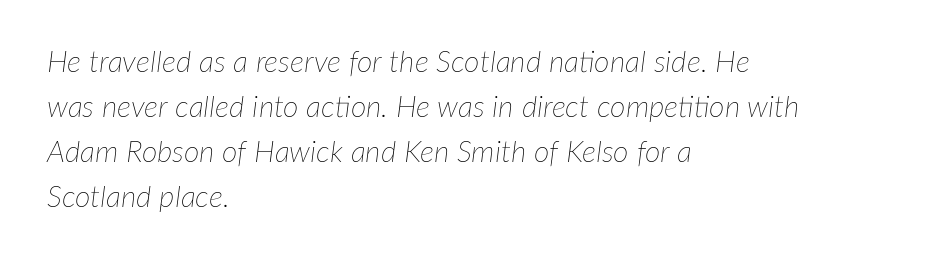
Q: Is the text bold? A: No.
Q: Is the text italic (slanted)? A: Yes, it leans right by about 7 degrees.
Q: Is the text underlined? A: No.
Q: How is the paragraph aligned? A: Left-aligned.
Q: Is the spacing between letters normal or unusually wide? A: Normal.
Q: Is the spacing between lines tight, normal or loose? A: Normal.
Q: Width (condensed, normal, or wide)? A: Normal.
Q: Stroke contrast? A: Low.
Q: x-height? A: Medium.
Q: Monospaced? A: No.
